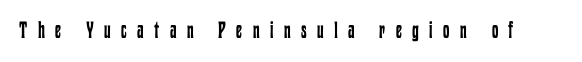
{"italic": "no", "bold": "no", "underline": "no", "letter_spacing": "wide", "letter_spacing_em": 0.45, "glyph_px": 23}
